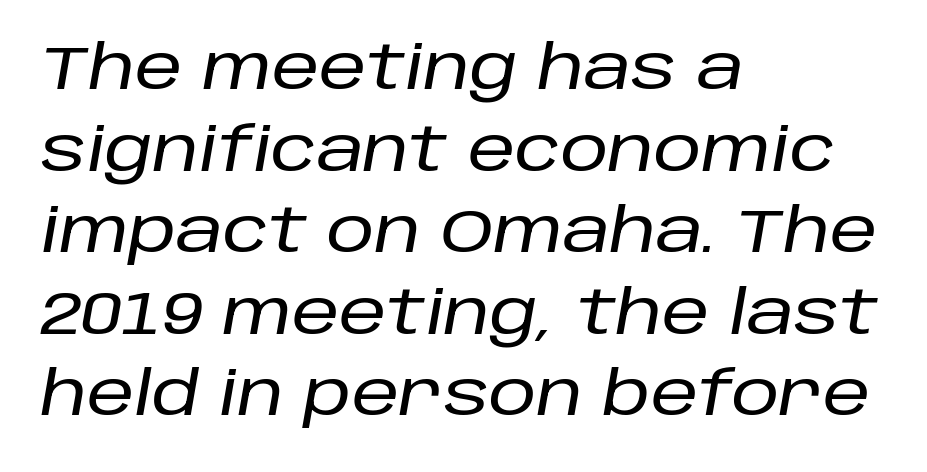
Q: Is the text italic (slanted)? A: Yes, it leans right by about 10 degrees.
Q: Is the text underlined? A: No.
Q: How is the paragraph aligned? A: Left-aligned.
Q: Is the spacing between letters normal or unusually wide? A: Normal.
Q: Is the spacing between lines tight, normal or loose? A: Normal.
Q: Width (condensed, normal, or wide)? A: Normal.
Q: Stroke contrast? A: Low.
Q: x-height? A: Large.
Q: Monospaced? A: No.
